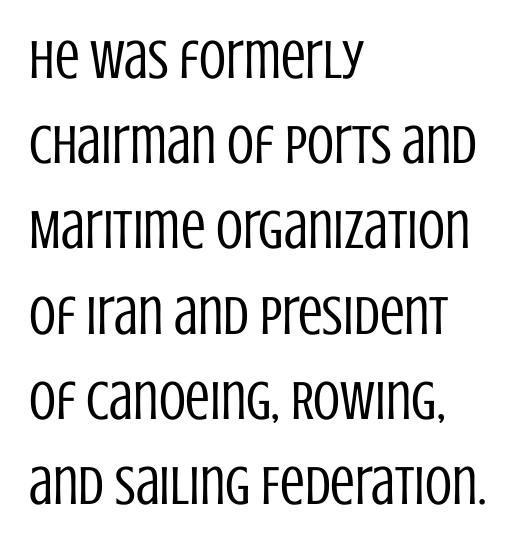
{"serif": "no", "italic": "no", "bold": "no", "weight": "regular", "width": "condensed", "stroke_contrast": "low", "x_height": "large", "monospaced": "no", "underline": "no", "align": "left", "line_spacing": "normal", "line_spacing_ratio": 1.55, "letter_spacing": "normal", "letter_spacing_em": 0.0, "glyph_px": 55}
